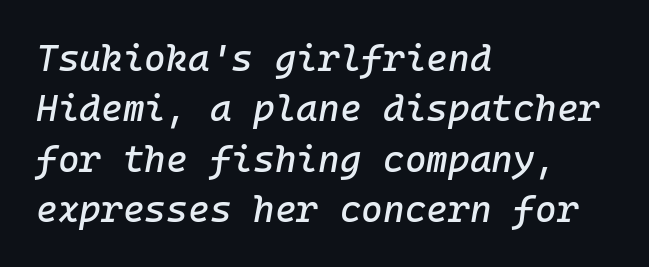
{"italic": "yes", "lean": "right", "slant_degrees": 10, "width": "normal", "stroke_contrast": "low", "x_height": "medium", "monospaced": "yes", "underline": "no", "align": "left", "line_spacing": "normal", "line_spacing_ratio": 1.36, "letter_spacing": "normal", "letter_spacing_em": 0.0, "glyph_px": 37}
